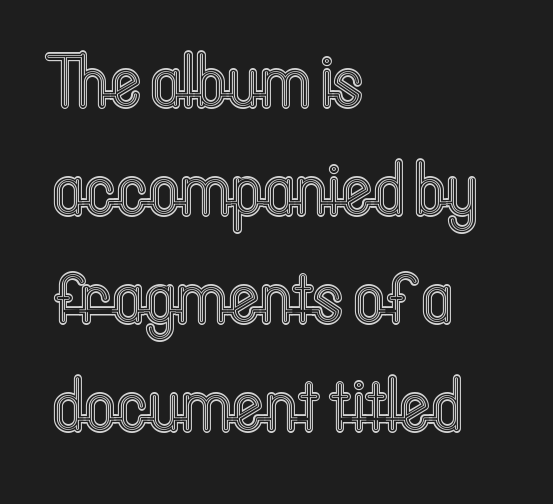
{"italic": "no", "width": "condensed", "x_height": "medium", "monospaced": "no", "underline": "no", "align": "left", "line_spacing": "normal", "line_spacing_ratio": 1.42, "letter_spacing": "normal", "letter_spacing_em": 0.0, "glyph_px": 76}
